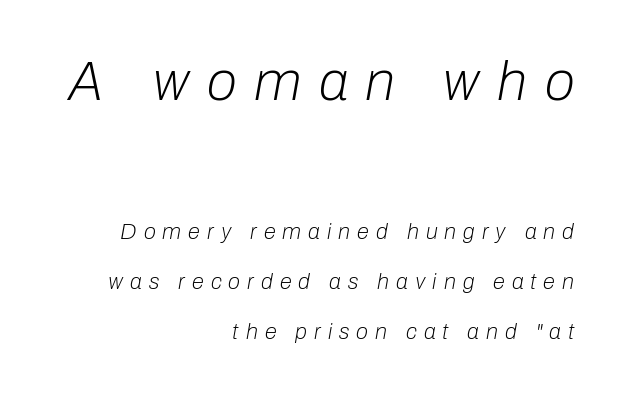
{"italic": "yes", "lean": "right", "slant_degrees": 10, "bold": "no", "weight": "light", "width": "normal", "stroke_contrast": "low", "x_height": "medium", "monospaced": "no", "underline": "no", "align": "right", "line_spacing": "loose", "line_spacing_ratio": 2.26, "letter_spacing": "wide", "letter_spacing_em": 0.32, "larger_block": "first", "size_ratio": 2.5, "glyph_px": 55}
